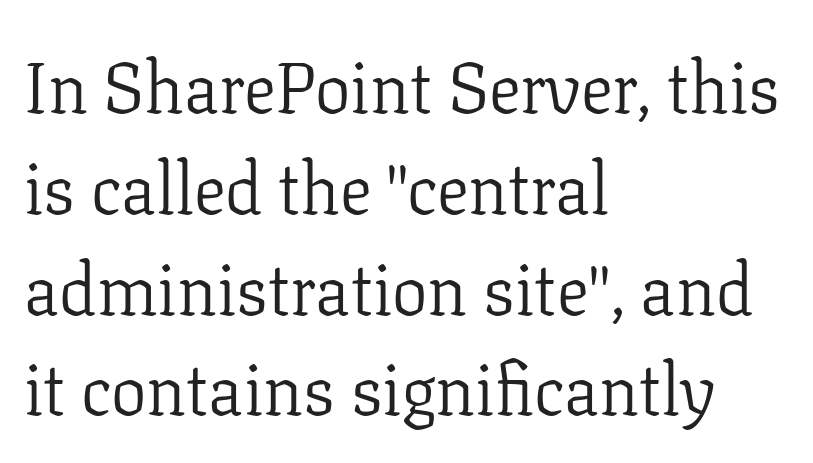
The image shows 71 px light serif type, upright; set left-aligned, normal line spacing (1.42x), normal letter spacing, not underlined; low stroke contrast and a medium x-height.
